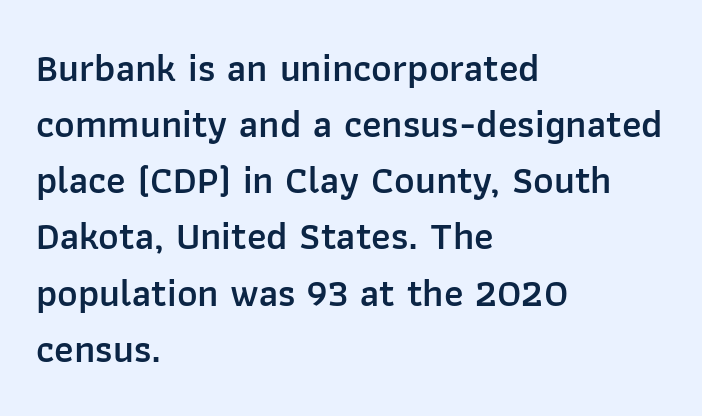
The type sits square on the baseline with zero lean. Notice the strokes are somewhat thickened but not fully heavy: this is a semibold. Teacher's note: observe the even left margin — that is flush-left alignment. The designer went with a sans here, leaving each stem footless. In terms of leading, this rendering sits right in the middle.
